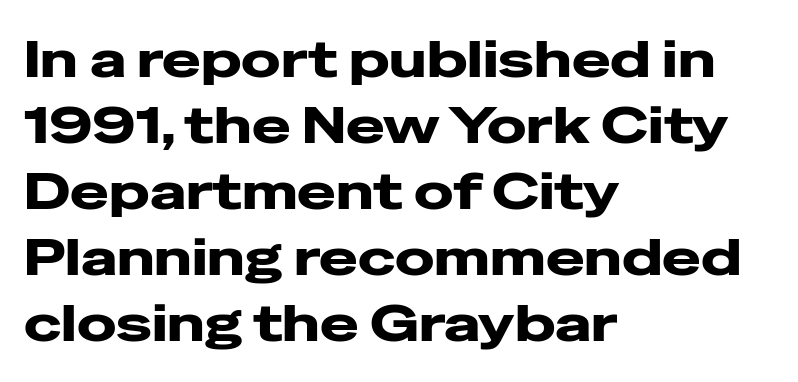
Q: Is the text italic (slanted)? A: No, it is upright.
Q: Is the typeface a serif or a sans-serif typeface? A: Sans-serif.
Q: Is the text underlined? A: No.
Q: How is the paragraph aligned? A: Left-aligned.
Q: Is the spacing between letters normal or unusually wide? A: Normal.
Q: Is the spacing between lines tight, normal or loose? A: Normal.
Q: Width (condensed, normal, or wide)? A: Wide.
Q: Stroke contrast? A: Low.
Q: x-height? A: Medium.
Q: Monospaced? A: No.
